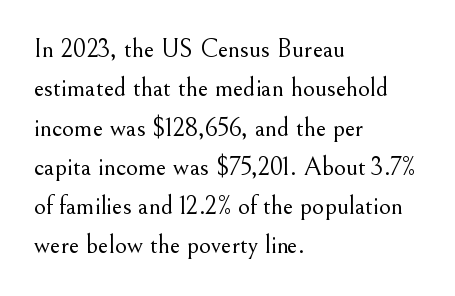
A typesetter would mark this as roman, not italic. Does the leading feel generous? No, just average. The typesetter chose a ragged-right arrangement here. The gaps between neighbouring characters are ordinary and unremarkable. Is this a heavy cut? Hardly; it is regular or lighter. The space directly below the letters is spotless.
